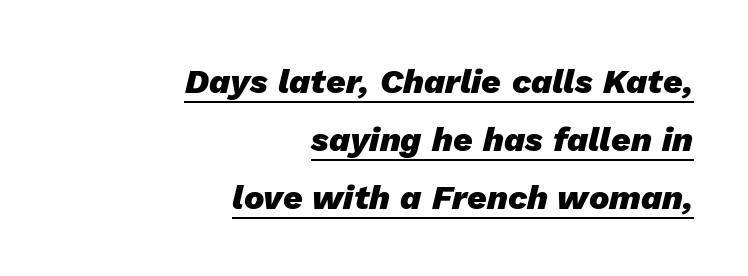
Q: Is the text bold? A: Yes.
Q: Is the text italic (slanted)? A: Yes, it leans right by about 13 degrees.
Q: Is the text underlined? A: Yes.
Q: How is the paragraph aligned? A: Right-aligned.
Q: Is the spacing between letters normal or unusually wide? A: Normal.
Q: Is the spacing between lines tight, normal or loose? A: Normal.
Q: Width (condensed, normal, or wide)? A: Normal.
Q: Stroke contrast? A: Low.
Q: x-height? A: Medium.
Q: Monospaced? A: No.
